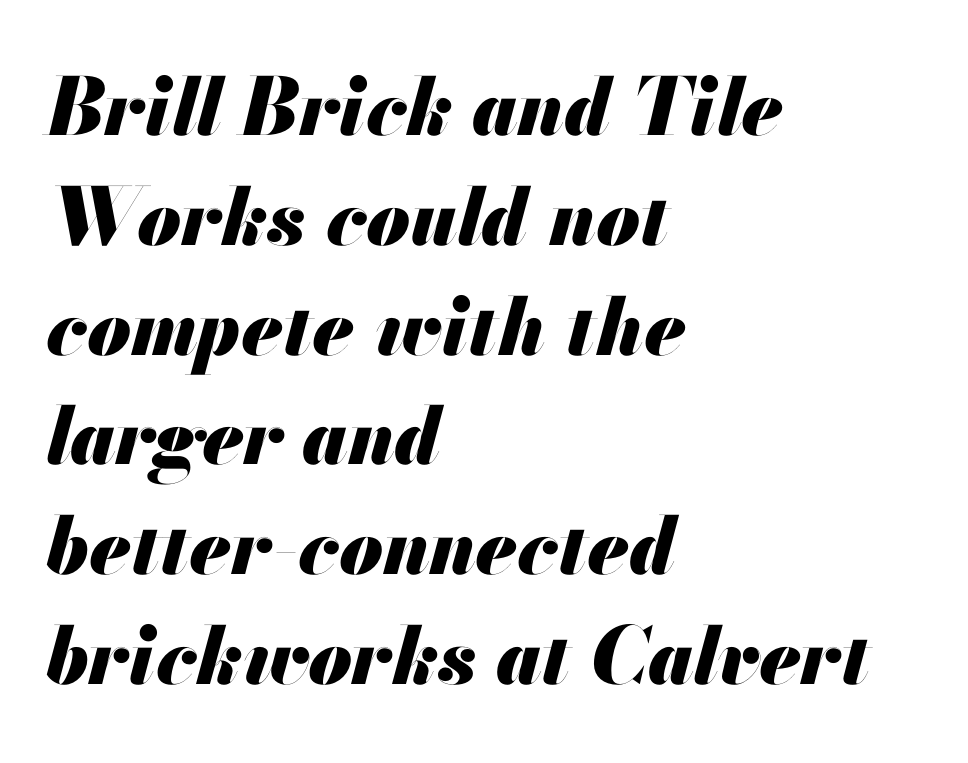
The zone under the glyphs is completely vacant. What weight is shown? A full bold with thick strokes. Designer's note — italics engaged. Looks like regular typesetting: each glyph gets only the width it needs. Left-aligned paragraph, ragged on the right.
